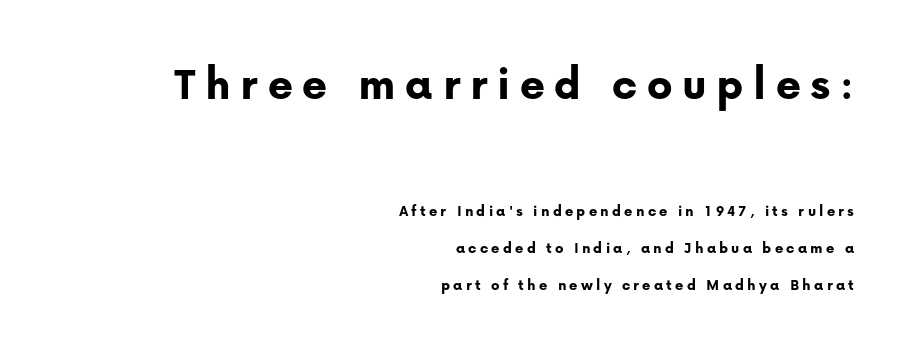
{"serif": "no", "italic": "no", "bold": "yes", "weight": "bold", "width": "normal", "stroke_contrast": "low", "x_height": "medium", "monospaced": "no", "underline": "no", "align": "right", "line_spacing": "loose", "line_spacing_ratio": 2.31, "letter_spacing": "wide", "letter_spacing_em": 0.2, "larger_block": "first", "size_ratio": 3.0, "glyph_px": 48}
